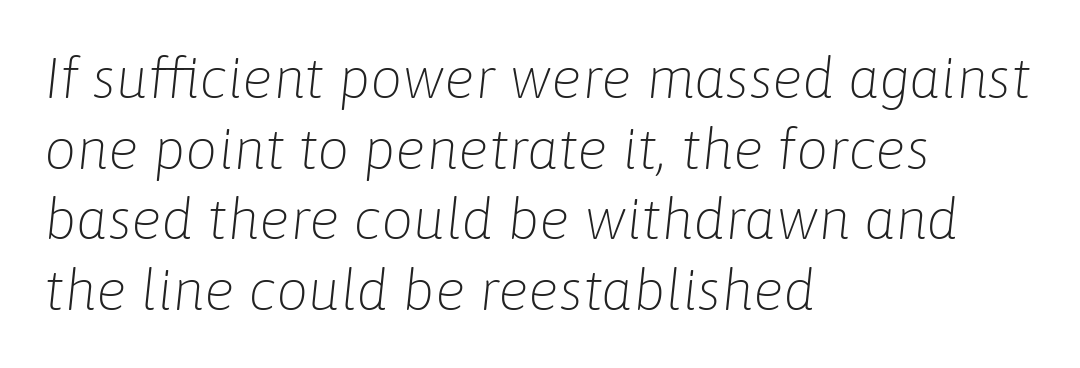
{"italic": "yes", "lean": "right", "slant_degrees": 6, "bold": "no", "weight": "light", "width": "normal", "stroke_contrast": "low", "x_height": "medium", "monospaced": "no", "underline": "no", "align": "left", "line_spacing_ratio": 1.24, "letter_spacing": "normal", "letter_spacing_em": 0.0, "glyph_px": 57}
